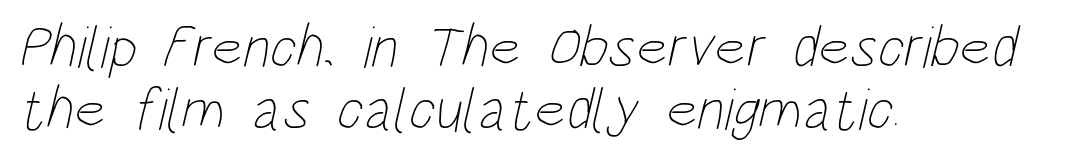
{"bold": "no", "weight": "thin", "width": "condensed", "stroke_contrast": "low", "x_height": "large", "monospaced": "no", "underline": "no", "align": "left", "line_spacing": "tight", "line_spacing_ratio": 1.03, "letter_spacing": "normal", "letter_spacing_em": 0.0, "glyph_px": 60}
